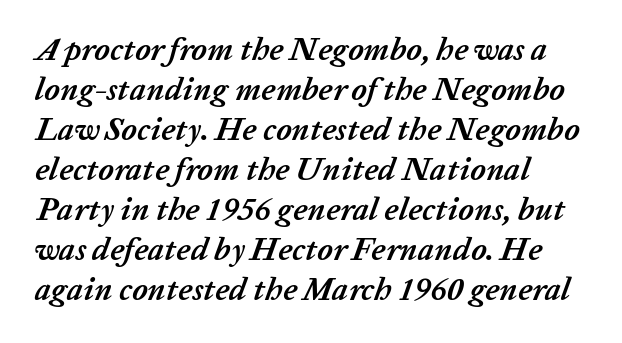
Q: Is the text bold? A: Yes.
Q: Is the text italic (slanted)? A: Yes, it leans right by about 20 degrees.
Q: Is the text underlined? A: No.
Q: How is the paragraph aligned? A: Left-aligned.
Q: Is the spacing between letters normal or unusually wide? A: Normal.
Q: Is the spacing between lines tight, normal or loose? A: Normal.
Q: Width (condensed, normal, or wide)? A: Normal.
Q: Stroke contrast? A: Low.
Q: x-height? A: Medium.
Q: Monospaced? A: No.
